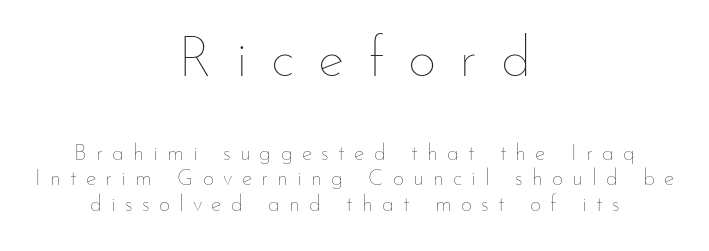
The image shows 56 px thin type, upright; set centered, tight line spacing (1.15x), unusually wide letter spacing (+0.42 em), not underlined; the first (top) block is 2.55x larger; low stroke contrast and a small x-height.
